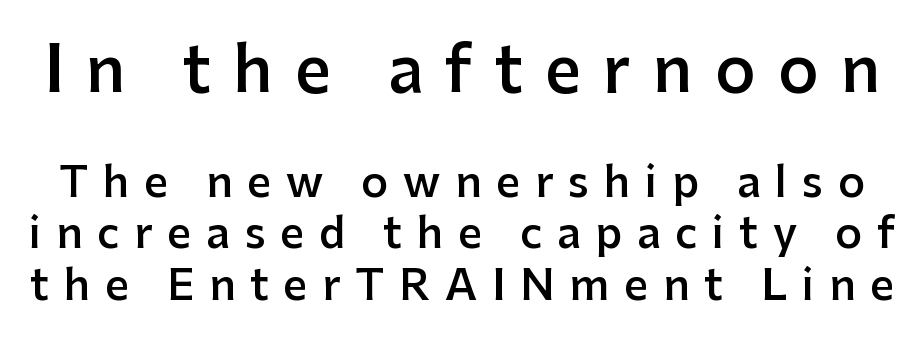
You could only call the tracking loose — the letters float apart. The letters stand straight up with perfectly vertical stems. Typographic density is moderately raised because the face is semibold. Check under the words: just untouched page.
